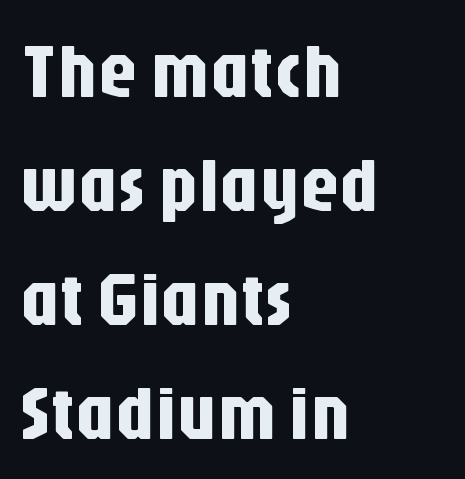
Q: Is the text italic (slanted)? A: No, it is upright.
Q: Is the typeface a serif or a sans-serif typeface? A: Sans-serif.
Q: Is the text underlined? A: No.
Q: How is the paragraph aligned? A: Left-aligned.
Q: Is the spacing between letters normal or unusually wide? A: Normal.
Q: Is the spacing between lines tight, normal or loose? A: Normal.
Q: Width (condensed, normal, or wide)? A: Condensed.
Q: Stroke contrast? A: Low.
Q: x-height? A: Large.
Q: Monospaced? A: No.
